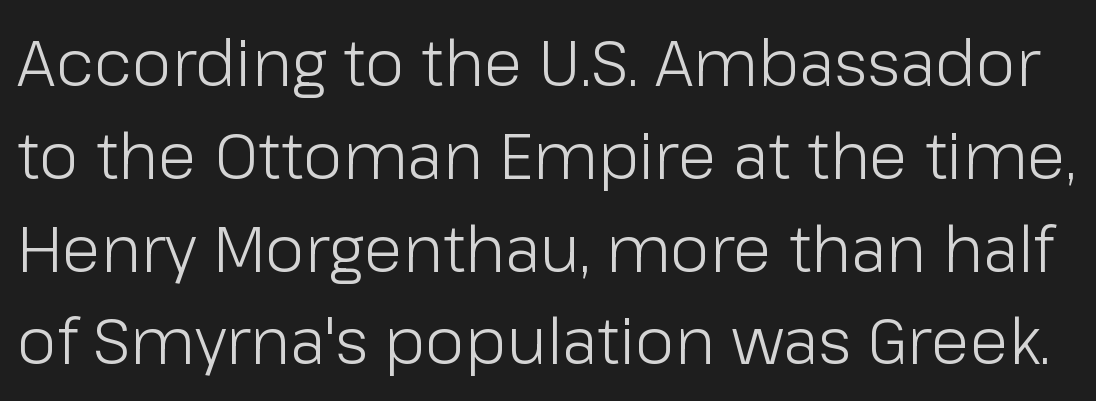
The gaps between neighbouring characters are ordinary and unremarkable. Nope, not italic — everything's standing straight. Any mark beneath the type? The region is blank. Does the type have serifs? No, each stem ends abruptly. Baseline-to-baseline distance is the conventional proportion of letter height. Heft: none added — not bold.
